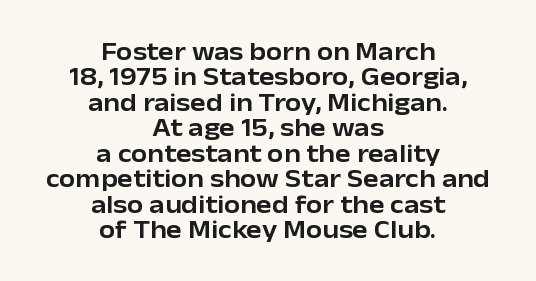
This rendering uses center alignment, leaving both contours irregular but symmetric. Only glyphs here, with clear space below each row. Honestly, the rows look squashed on top of each other. Between one letter and the next there's only the usual sliver of space.
